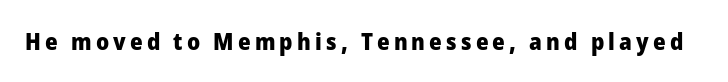
{"italic": "no", "bold": "yes", "underline": "no", "glyph_px": 23}
